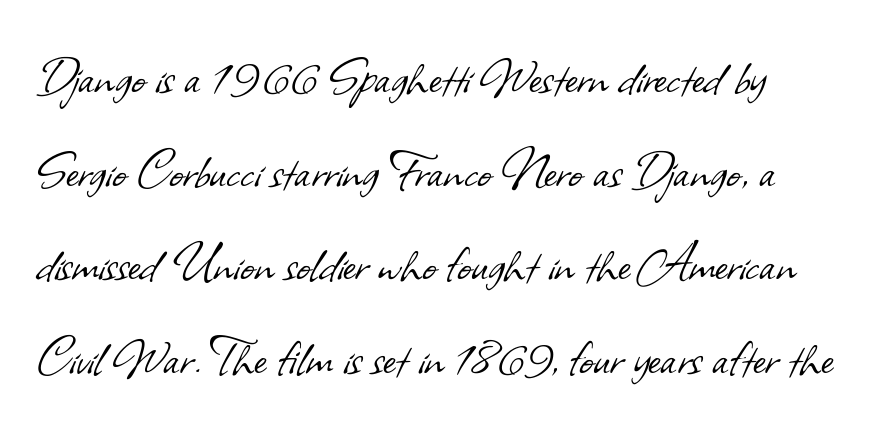
Q: Is the text bold? A: No.
Q: Is the typeface a serif or a sans-serif typeface? A: Sans-serif.
Q: Is the text underlined? A: No.
Q: Is the spacing between letters normal or unusually wide? A: Normal.
Q: Is the spacing between lines tight, normal or loose? A: Normal.
Q: Width (condensed, normal, or wide)? A: Normal.
Q: Stroke contrast? A: Low.
Q: x-height? A: Small.
Q: Monospaced? A: No.
